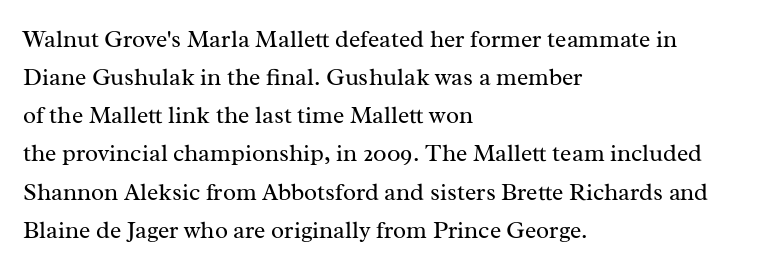
Is there much room between lines? A standard amount, neither cramped nor airy. A roman cut, with each character standing at attention. How are the letters spaced? Ordinarily, with no added tracking. This rendering features lettering with no underline. The paragraph shown leans on its left margin. The weight tops out at a normal text grade.
